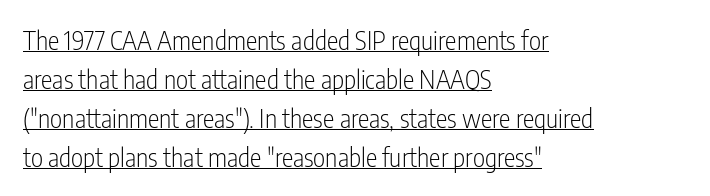
{"italic": "no", "bold": "no", "underline": "yes", "align": "left", "line_spacing": "normal", "line_spacing_ratio": 1.5, "letter_spacing": "normal", "letter_spacing_em": 0.0, "glyph_px": 26}
